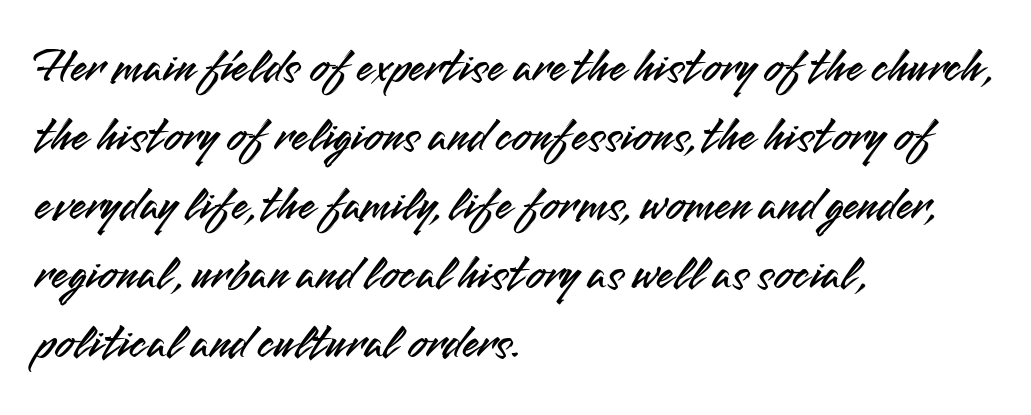
{"serif": "no", "width": "normal", "stroke_contrast": "medium", "x_height": "small", "monospaced": "no", "underline": "no", "align": "left", "line_spacing": "normal", "line_spacing_ratio": 1.41, "letter_spacing": "normal", "letter_spacing_em": 0.0, "glyph_px": 49}
